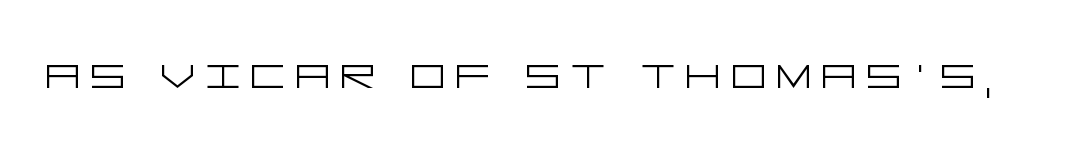
Q: Is the text bold? A: No.
Q: Is the text italic (slanted)? A: No, it is upright.
Q: Is the typeface a serif or a sans-serif typeface? A: Sans-serif.
Q: Is the text underlined? A: No.
Q: Width (condensed, normal, or wide)? A: Wide.
Q: Stroke contrast? A: Low.
Q: x-height? A: Large.
